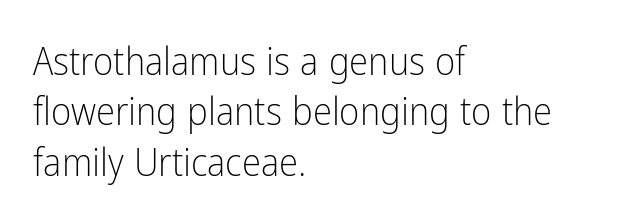
A normal amount of white space separates one row of letters from the next. Nothing unusual about the tracking: characters are spaced as the font intends. No word sits above an underline. The strokes carry an ordinary text weight at most. A student would call this left alignment; a typographer would say flush left, rag right. The rendering uses natural spacing where letterforms have individual widths.
